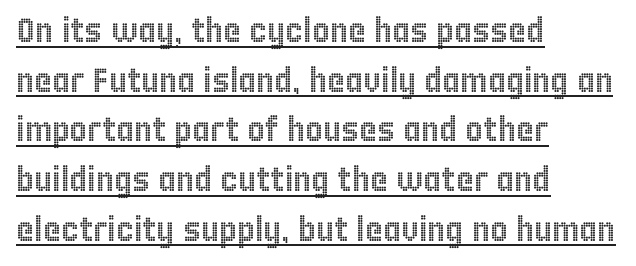
{"italic": "no", "width": "condensed", "x_height": "large", "monospaced": "no", "underline": "yes", "align": "left", "line_spacing": "normal", "line_spacing_ratio": 1.46, "letter_spacing": "normal", "letter_spacing_em": 0.0, "glyph_px": 34}
